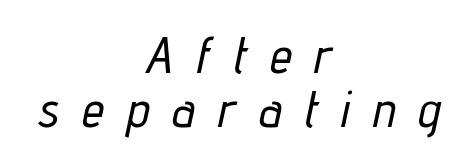
{"italic": "yes", "lean": "right", "slant_degrees": 12, "width": "condensed", "stroke_contrast": "low", "x_height": "medium", "monospaced": "no", "underline": "no", "align": "center", "line_spacing": "tight", "line_spacing_ratio": 1.09, "letter_spacing": "wide", "letter_spacing_em": 0.47, "glyph_px": 50}
